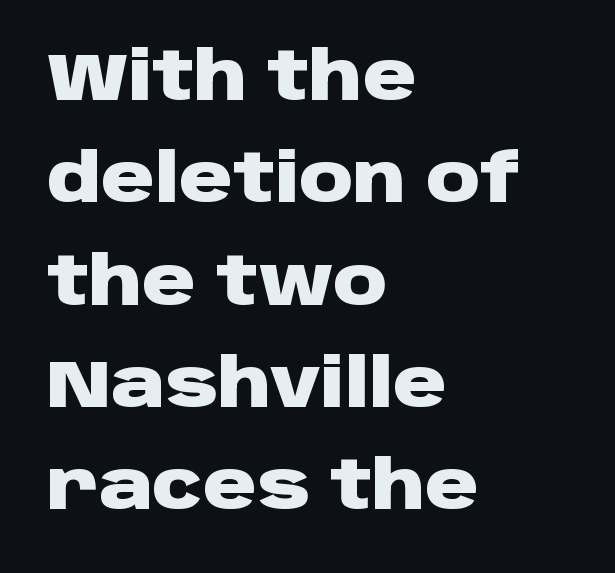
{"serif": "no", "italic": "no", "bold": "yes", "weight": "heavy", "width": "wide", "stroke_contrast": "low", "x_height": "large", "monospaced": "no", "underline": "no", "align": "left", "line_spacing": "normal", "line_spacing_ratio": 1.55, "letter_spacing": "normal", "letter_spacing_em": 0.0, "glyph_px": 66}
